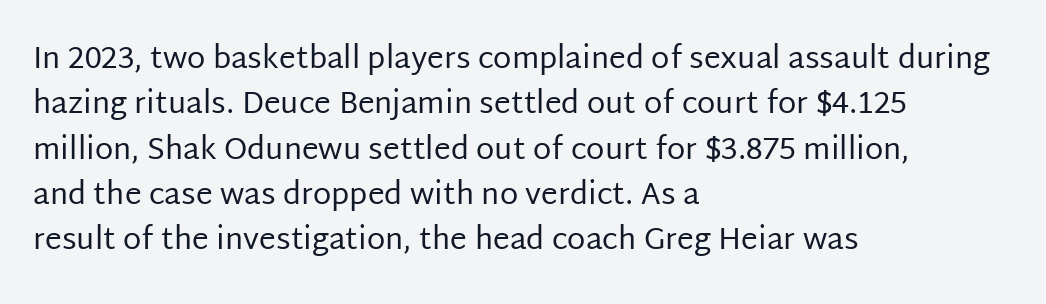
{"serif": "no", "italic": "no", "bold": "no", "weight": "regular", "width": "normal", "stroke_contrast": "low", "x_height": "large", "monospaced": "no", "underline": "no", "align": "left", "line_spacing": "normal", "line_spacing_ratio": 1.51, "letter_spacing": "normal", "letter_spacing_em": 0.0, "glyph_px": 30}
